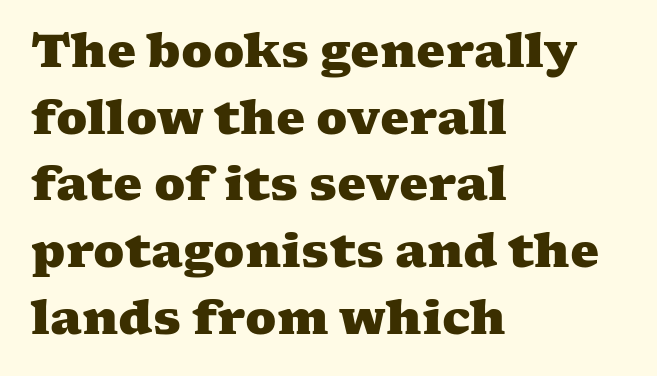
The image shows 46 px heavy, wide serif type; set left-aligned, normal line spacing (1.45x), normal letter spacing, not underlined; medium stroke contrast and a medium x-height.
